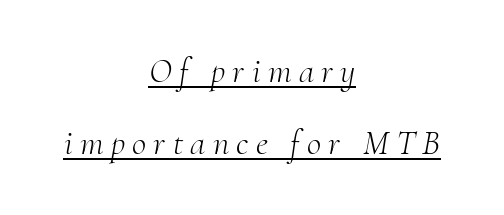
The image shows 35 px light serif type, italic (leaning right); set centered, loose line spacing (2.07x), unusually wide letter spacing (+0.21 em), underlined; medium stroke contrast and a small x-height.
